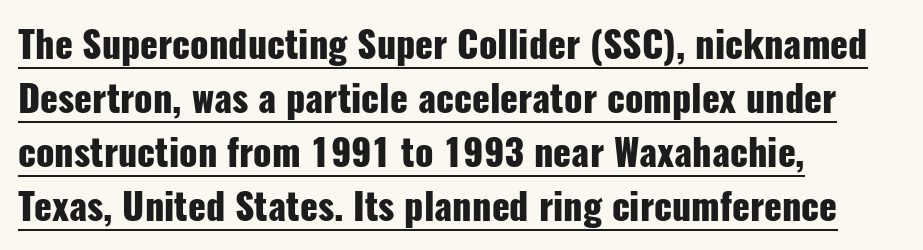
Q: Is the text bold? A: Yes.
Q: Is the text italic (slanted)? A: No, it is upright.
Q: Is the typeface a serif or a sans-serif typeface? A: Sans-serif.
Q: Is the text underlined? A: Yes.
Q: How is the paragraph aligned? A: Left-aligned.
Q: Is the spacing between letters normal or unusually wide? A: Normal.
Q: Is the spacing between lines tight, normal or loose? A: Normal.
Q: Width (condensed, normal, or wide)? A: Condensed.
Q: Stroke contrast? A: Low.
Q: x-height? A: Medium.
Q: Monospaced? A: No.
